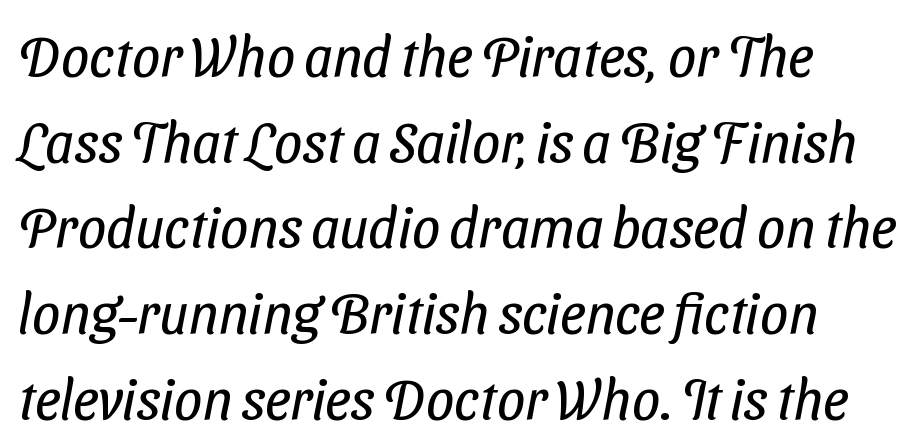
{"serif": "no", "bold": "no", "weight": "regular", "width": "condensed", "stroke_contrast": "low", "x_height": "medium", "monospaced": "no", "underline": "no", "line_spacing": "normal", "line_spacing_ratio": 1.53, "letter_spacing": "normal", "letter_spacing_em": 0.0, "glyph_px": 56}
